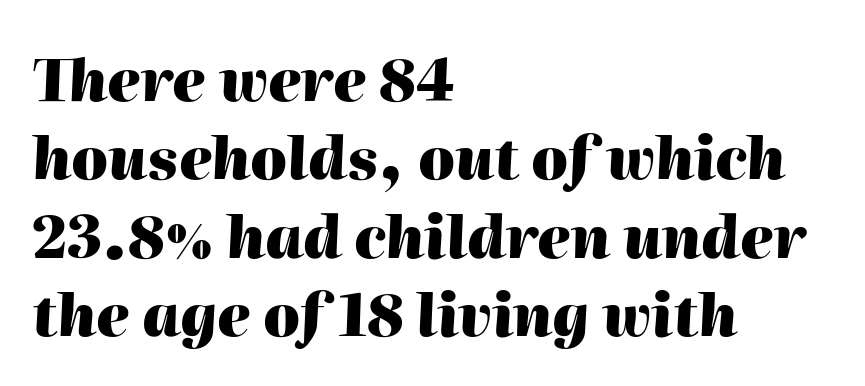
Q: Is the text bold? A: Yes.
Q: Is the text italic (slanted)? A: Yes, it leans right by about 2 degrees.
Q: Is the text underlined? A: No.
Q: How is the paragraph aligned? A: Left-aligned.
Q: Is the spacing between letters normal or unusually wide? A: Normal.
Q: Is the spacing between lines tight, normal or loose? A: Normal.
Q: Width (condensed, normal, or wide)? A: Normal.
Q: Stroke contrast? A: High.
Q: x-height? A: Medium.
Q: Monospaced? A: No.
